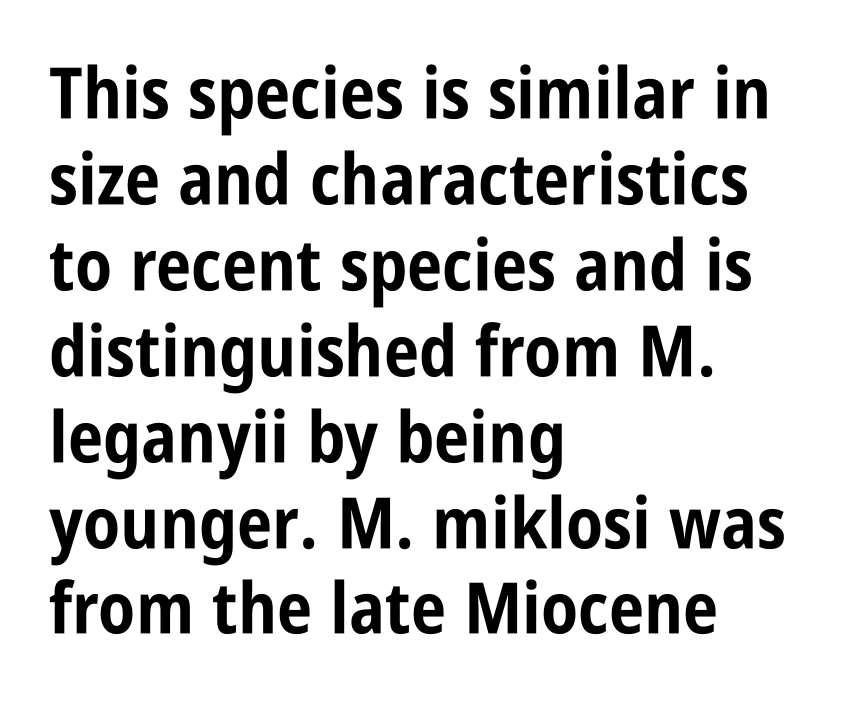
The image shows 71 px bold, condensed sans-serif type, upright; set left-aligned, line spacing 1.21x, normal letter spacing, not underlined; low stroke contrast and a large x-height.
